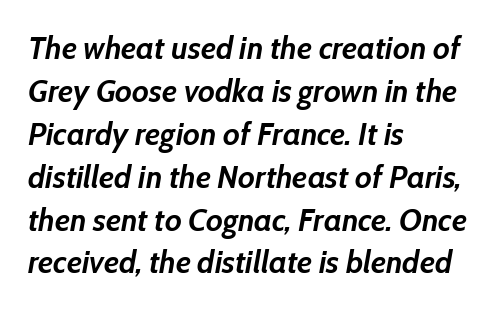
{"italic": "yes", "lean": "right", "slant_degrees": 10, "bold": "yes", "weight": "semibold", "width": "normal", "stroke_contrast": "low", "x_height": "medium", "monospaced": "no", "underline": "no", "align": "left", "line_spacing": "normal", "line_spacing_ratio": 1.34, "letter_spacing": "normal", "letter_spacing_em": 0.0, "glyph_px": 32}
